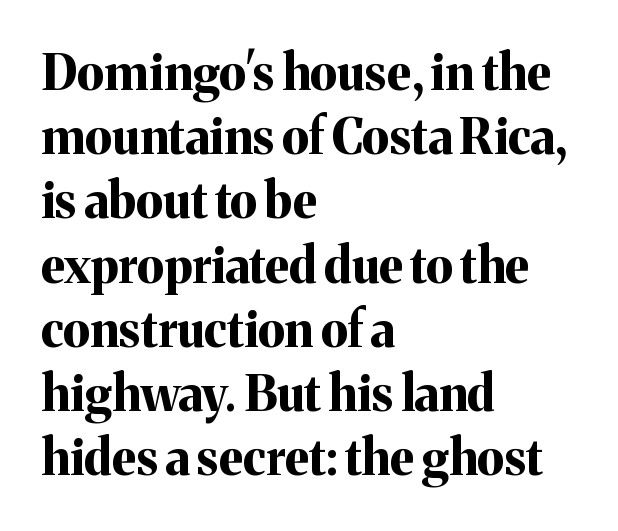
Q: Is the text bold? A: Yes.
Q: Is the text italic (slanted)? A: No, it is upright.
Q: Is the typeface a serif or a sans-serif typeface? A: Serif.
Q: Is the text underlined? A: No.
Q: How is the paragraph aligned? A: Left-aligned.
Q: Is the spacing between letters normal or unusually wide? A: Normal.
Q: Is the spacing between lines tight, normal or loose? A: Normal.
Q: Width (condensed, normal, or wide)? A: Normal.
Q: Stroke contrast? A: Medium.
Q: x-height? A: Medium.
Q: Monospaced? A: No.
